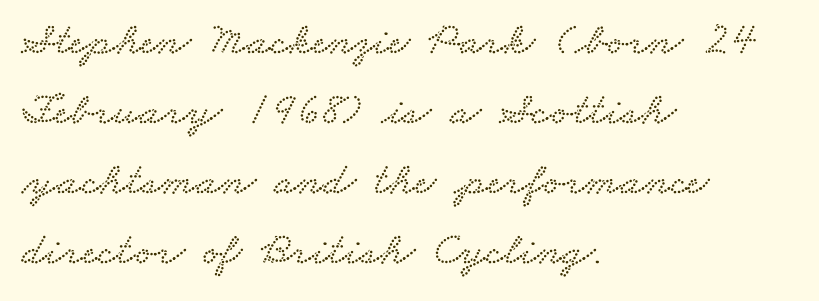
{"serif": "yes", "width": "wide", "stroke_contrast": "low", "x_height": "small", "monospaced": "no", "underline": "no", "align": "left", "line_spacing": "normal", "line_spacing_ratio": 1.52, "letter_spacing": "normal", "letter_spacing_em": 0.0, "glyph_px": 46}
